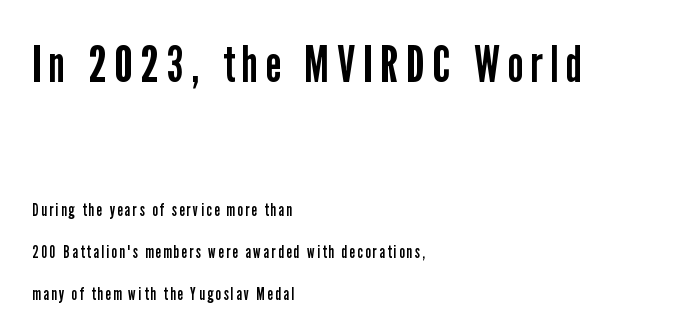
Size hierarchy here favors the leading block over the trailing one. Tall strokes in this sample are plumb rather than angled. Classification — sans serif. Typeset ragged right — the left edge is the straight one. Baseline-to-baseline distance is far greater than the letter height. The baseline area is clear.
